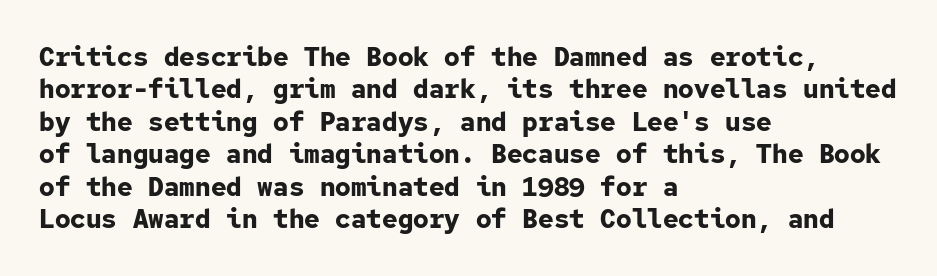
{"italic": "no", "bold": "yes", "underline": "no", "align": "left", "line_spacing": "normal", "line_spacing_ratio": 1.25, "letter_spacing": "normal", "letter_spacing_em": 0.0, "glyph_px": 26}
